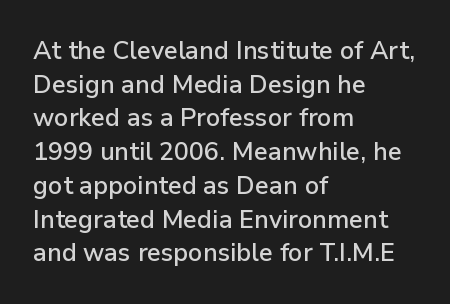
{"italic": "no", "underline": "no", "align": "left", "line_spacing": "normal", "line_spacing_ratio": 1.35, "letter_spacing": "normal", "letter_spacing_em": 0.0, "glyph_px": 25}
